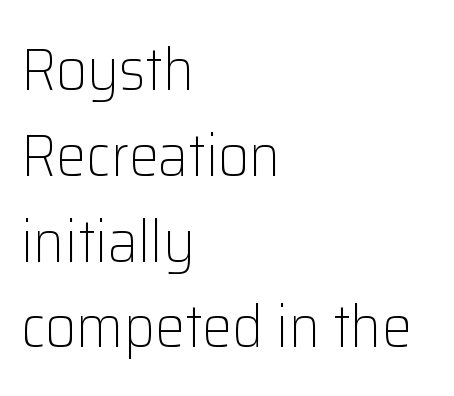
{"serif": "no", "italic": "no", "bold": "no", "weight": "light", "width": "normal", "stroke_contrast": "low", "x_height": "medium", "monospaced": "no", "underline": "no", "align": "left", "line_spacing": "normal", "line_spacing_ratio": 1.43, "letter_spacing": "normal", "letter_spacing_em": 0.0, "glyph_px": 60}
